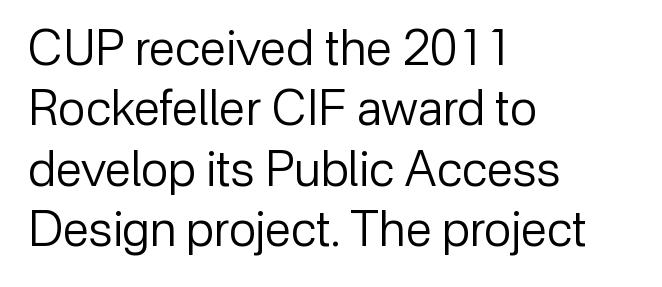
Q: Is the text bold? A: No.
Q: Is the text italic (slanted)? A: No, it is upright.
Q: Is the typeface a serif or a sans-serif typeface? A: Sans-serif.
Q: Is the text underlined? A: No.
Q: How is the paragraph aligned? A: Left-aligned.
Q: Is the spacing between letters normal or unusually wide? A: Normal.
Q: Is the spacing between lines tight, normal or loose? A: Normal.
Q: Width (condensed, normal, or wide)? A: Normal.
Q: Stroke contrast? A: Low.
Q: x-height? A: Medium.
Q: Monospaced? A: No.
